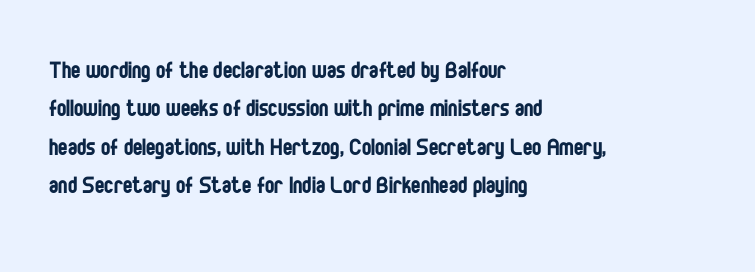
Q: Is the text bold? A: No.
Q: Is the text italic (slanted)? A: No, it is upright.
Q: Is the typeface a serif or a sans-serif typeface? A: Sans-serif.
Q: Is the text underlined? A: No.
Q: How is the paragraph aligned? A: Left-aligned.
Q: Is the spacing between letters normal or unusually wide? A: Normal.
Q: Is the spacing between lines tight, normal or loose? A: Normal.
Q: Width (condensed, normal, or wide)? A: Condensed.
Q: Stroke contrast? A: Low.
Q: x-height? A: Large.
Q: Monospaced? A: No.
